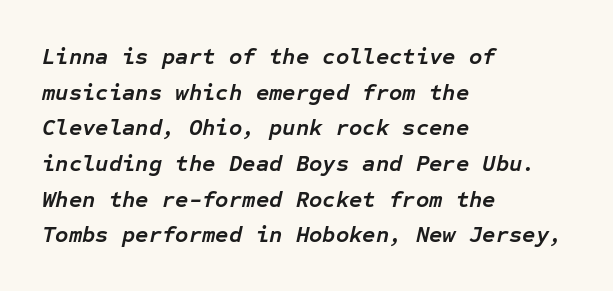
Q: Is the text bold? A: Yes.
Q: Is the text italic (slanted)? A: Yes, it leans right by about 12 degrees.
Q: Is the text underlined? A: No.
Q: How is the paragraph aligned? A: Left-aligned.
Q: Is the spacing between letters normal or unusually wide? A: Normal.
Q: Is the spacing between lines tight, normal or loose? A: Normal.
